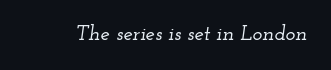
The image shows 21 px text type, italic (leaning right); set normal letter spacing, not underlined.
